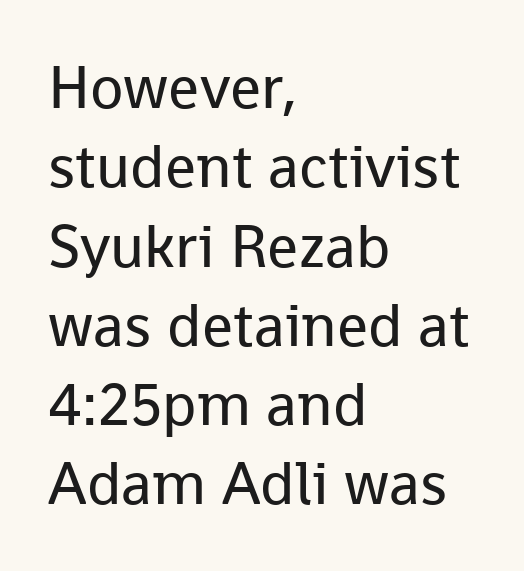
{"serif": "no", "italic": "no", "bold": "no", "weight": "regular", "width": "normal", "stroke_contrast": "low", "x_height": "medium", "monospaced": "no", "underline": "no", "align": "left", "line_spacing": "normal", "line_spacing_ratio": 1.3, "letter_spacing": "normal", "letter_spacing_em": 0.0, "glyph_px": 61}
